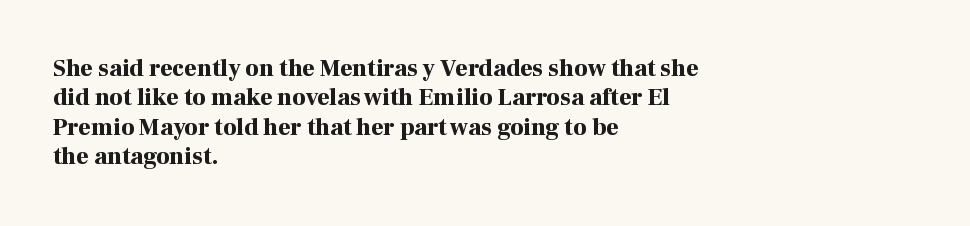
The image shows 24 px bold type, upright; set left-aligned, line spacing 1.22x, normal letter spacing, not underlined.
